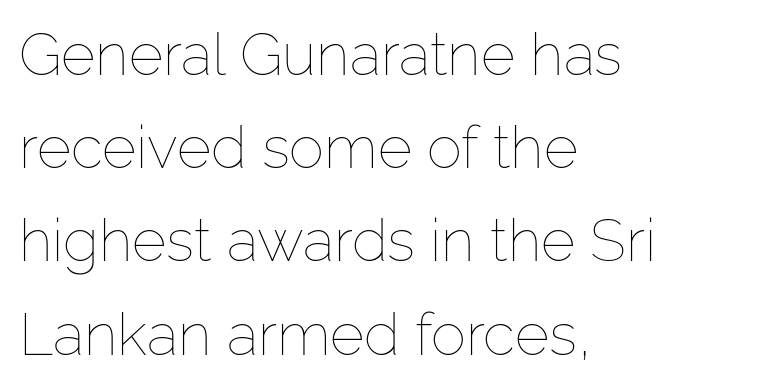
The image shows 59 px thin type, upright; set left-aligned, normal line spacing (1.58x), normal letter spacing, not underlined; low stroke contrast and a medium x-height.
